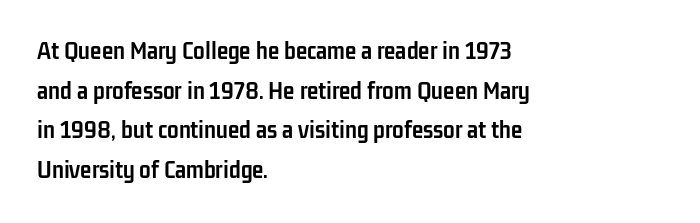
Line spacing here is normal. Words float on clear page, feet unadorned. Each glyph is drawn with heavy, bold strokes. There is no visible air inserted between adjacent glyphs. These lines are set flush left with a ragged right edge. This is roman type, the default non-slanted kind.
